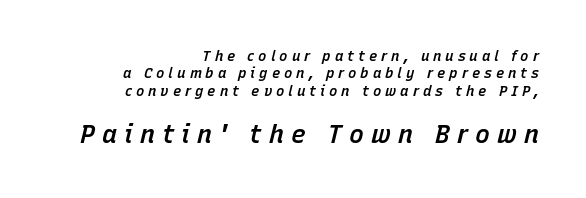
{"italic": "yes", "lean": "right", "slant_degrees": 15, "bold": "semi", "underline": "no", "align": "right", "line_spacing": "normal", "line_spacing_ratio": 1.25, "letter_spacing": "wide", "letter_spacing_em": 0.28, "larger_block": "second", "size_ratio": 1.79, "glyph_px": 25}
